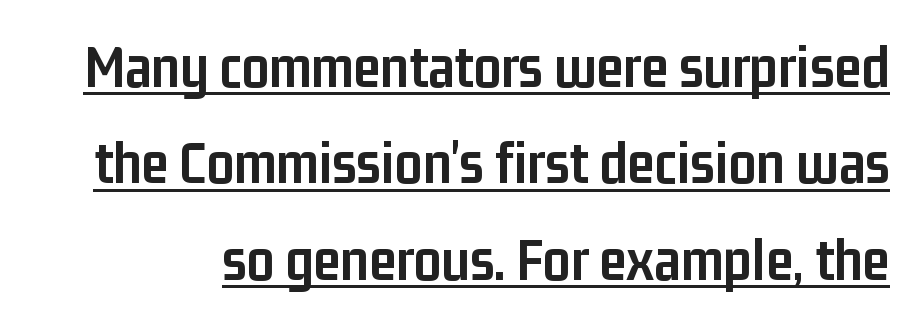
{"serif": "no", "italic": "no", "bold": "yes", "weight": "semibold", "width": "condensed", "stroke_contrast": "low", "x_height": "medium", "monospaced": "no", "underline": "yes", "line_spacing": "normal", "line_spacing_ratio": 1.58, "letter_spacing": "normal", "letter_spacing_em": 0.0, "glyph_px": 61}
